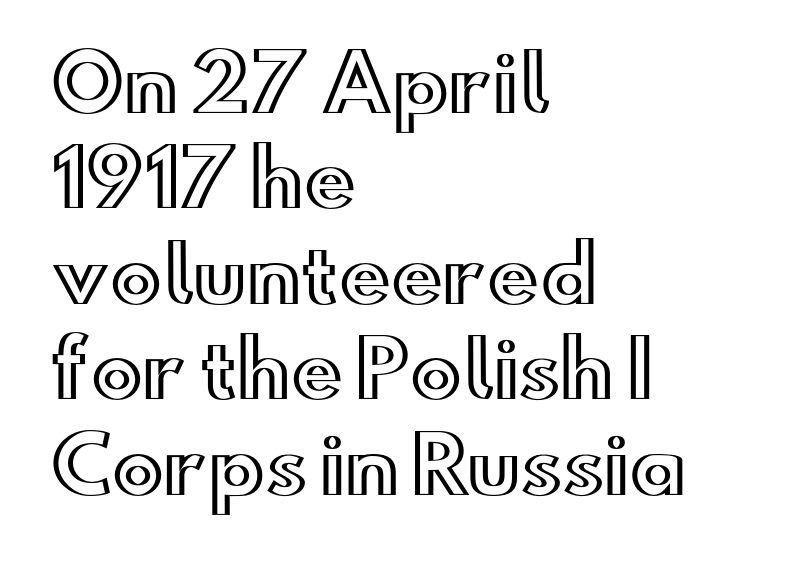
{"italic": "no", "width": "wide", "x_height": "small", "monospaced": "no", "underline": "no", "align": "left", "line_spacing_ratio": 1.24, "letter_spacing": "normal", "letter_spacing_em": 0.0, "glyph_px": 77}
